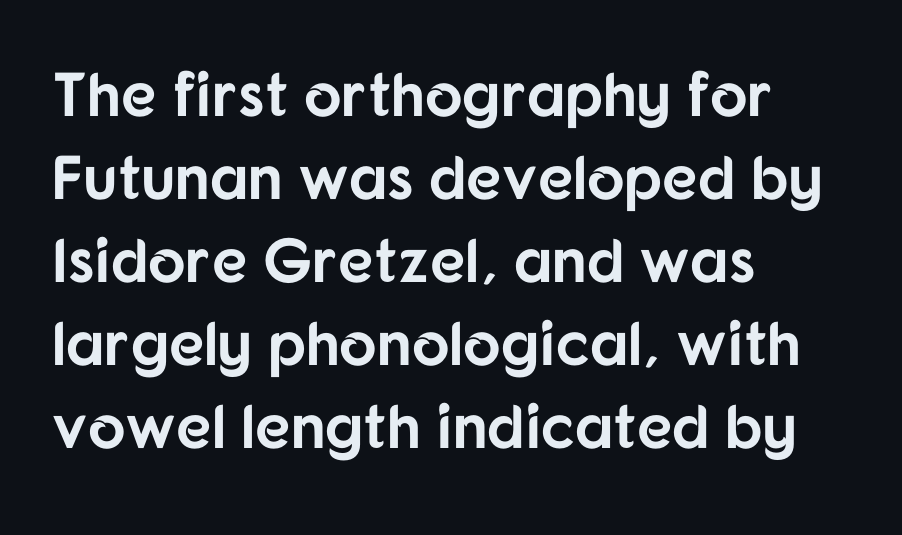
{"serif": "no", "italic": "no", "bold": "yes", "weight": "bold", "width": "normal", "stroke_contrast": "low", "x_height": "medium", "monospaced": "no", "underline": "no", "align": "left", "line_spacing": "normal", "line_spacing_ratio": 1.34, "letter_spacing": "normal", "letter_spacing_em": 0.0, "glyph_px": 62}
